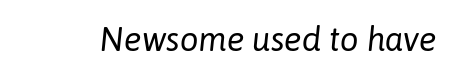
The image shows 33 px regular-weight type, italic (leaning right); set normal letter spacing, not underlined; low stroke contrast and a medium x-height.
